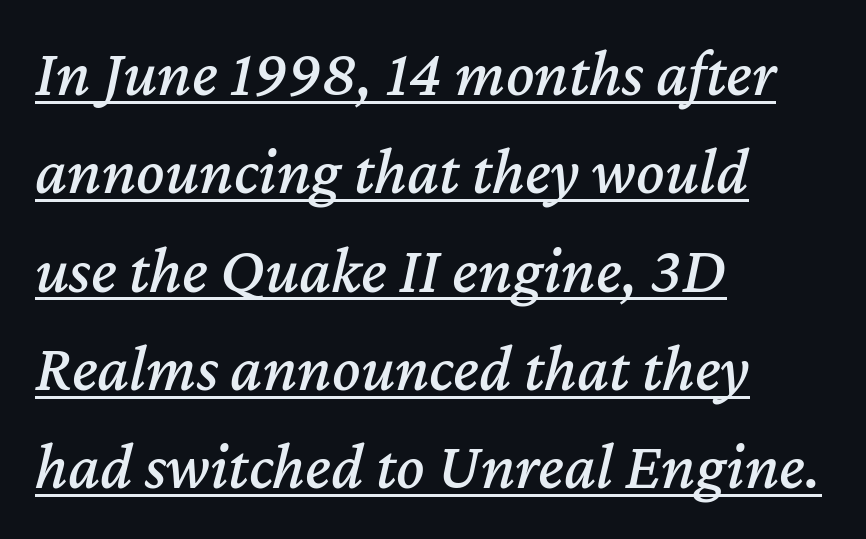
The image shows 66 px text type, italic (leaning right); set left-aligned, normal line spacing (1.49x), normal letter spacing, underlined; medium stroke contrast and a medium x-height.
